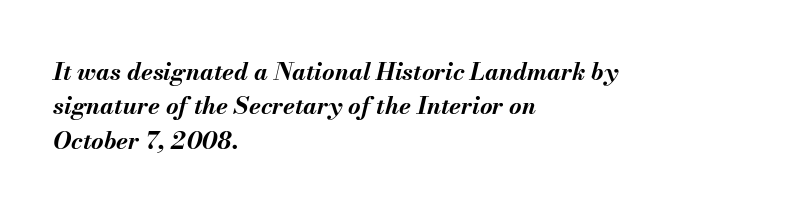
{"italic": "yes", "lean": "right", "slant_degrees": 13, "bold": "yes", "underline": "no", "align": "left", "line_spacing": "normal", "line_spacing_ratio": 1.43, "letter_spacing": "normal", "letter_spacing_em": 0.0, "glyph_px": 24}
